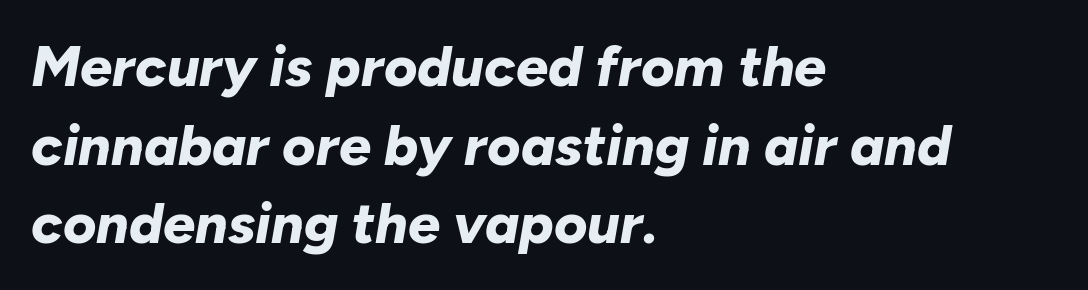
The image shows 57 px bold type, italic (leaning right); set left-aligned, normal line spacing (1.38x), normal letter spacing, not underlined; low stroke contrast and a medium x-height.
